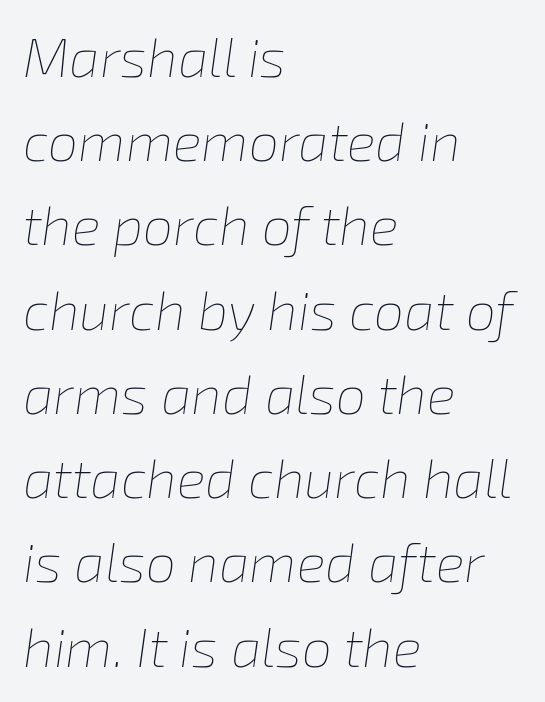
The lettering tilts uniformly, giving the passage an italic look. In terms of letterspacing, this is plain default setting. Is the block centered? No — it sits flush against the left margin. A typesetter would call this proportional, since set widths differ per character.
